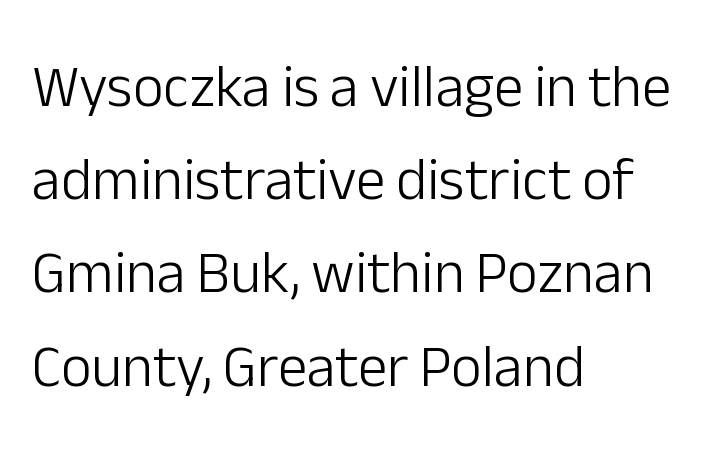
{"serif": "no", "italic": "no", "bold": "no", "weight": "light", "width": "normal", "stroke_contrast": "low", "x_height": "medium", "monospaced": "no", "underline": "no", "align": "left", "line_spacing": "normal", "line_spacing_ratio": 1.58, "letter_spacing": "normal", "letter_spacing_em": 0.0, "glyph_px": 59}
